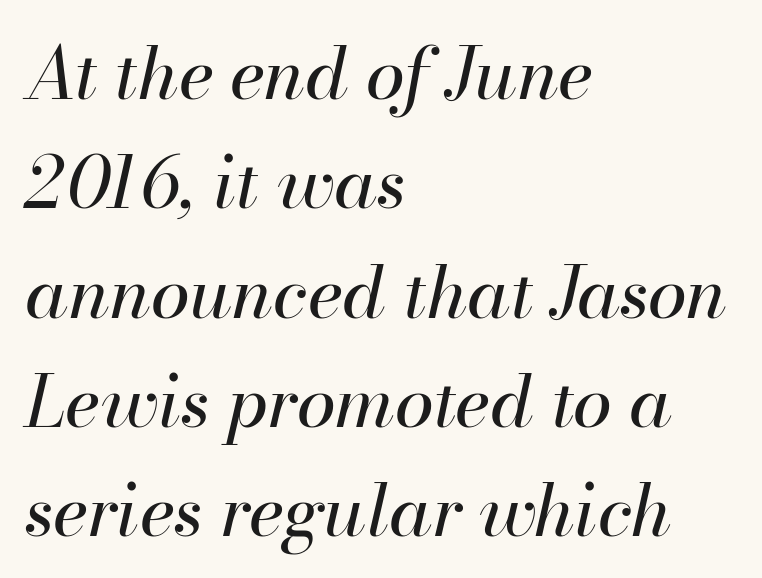
The image shows 71 px regular-weight type, italic (leaning right); set left-aligned, normal line spacing (1.54x), normal letter spacing, not underlined; high stroke contrast and a small x-height.
